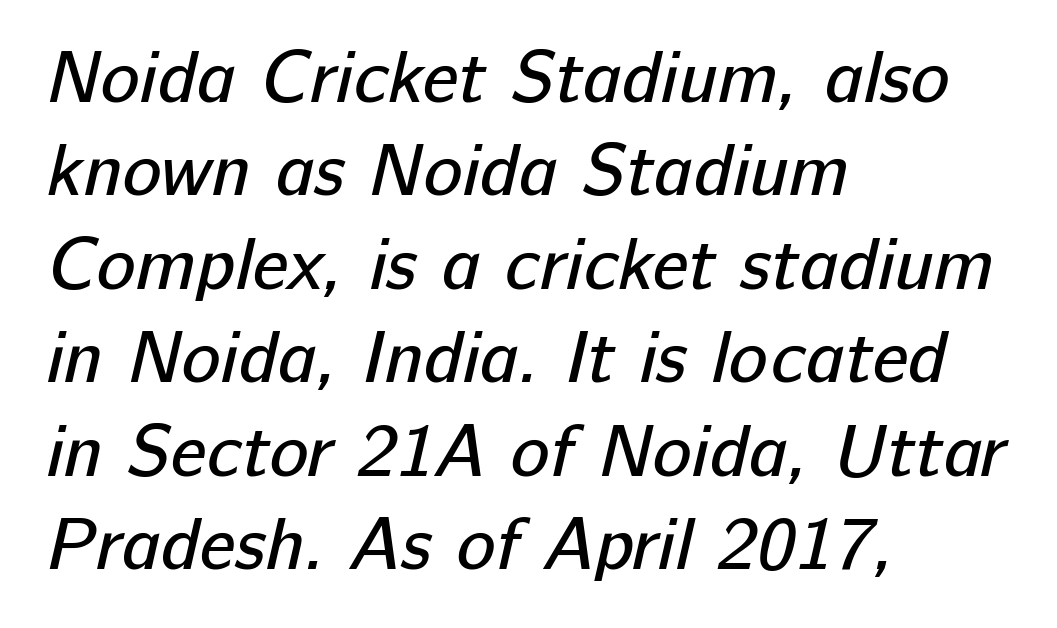
Q: Is the text bold? A: No.
Q: Is the typeface a serif or a sans-serif typeface? A: Sans-serif.
Q: Is the text underlined? A: No.
Q: How is the paragraph aligned? A: Left-aligned.
Q: Is the spacing between letters normal or unusually wide? A: Normal.
Q: Is the spacing between lines tight, normal or loose? A: Normal.
Q: Width (condensed, normal, or wide)? A: Normal.
Q: Stroke contrast? A: Low.
Q: x-height? A: Medium.
Q: Monospaced? A: No.
